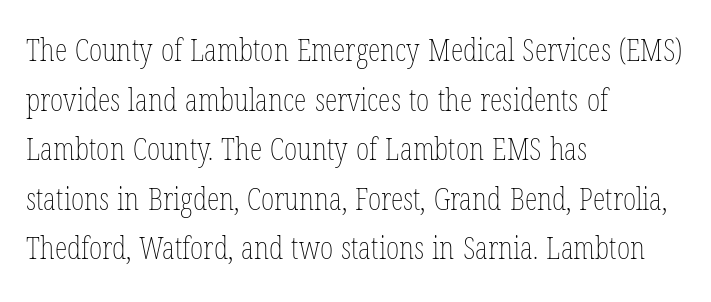
The foot of each line stays bare and open. Short note: letters normally spaced. Here the designer chose a conventional face with non-uniform glyph widths. Notice how the stems are strictly vertical — no italics here. Stems and bowls with no extra thickness — not bold. Leading matches the norm, producing a regular column.
